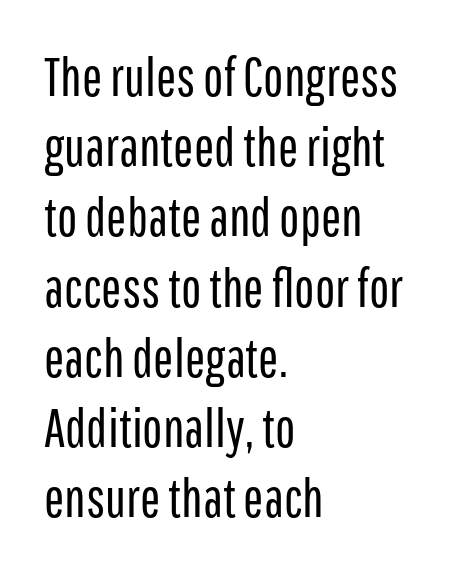
Q: Is the text bold? A: No.
Q: Is the text italic (slanted)? A: No, it is upright.
Q: Is the typeface a serif or a sans-serif typeface? A: Sans-serif.
Q: Is the text underlined? A: No.
Q: How is the paragraph aligned? A: Left-aligned.
Q: Is the spacing between letters normal or unusually wide? A: Normal.
Q: Is the spacing between lines tight, normal or loose? A: Normal.
Q: Width (condensed, normal, or wide)? A: Condensed.
Q: Stroke contrast? A: Low.
Q: x-height? A: Medium.
Q: Monospaced? A: No.
